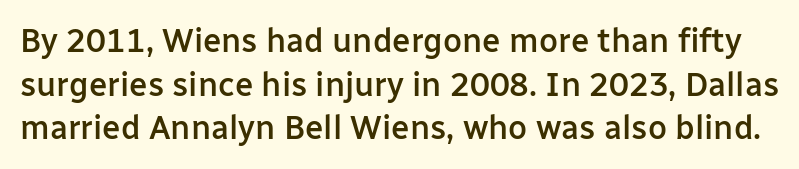
{"serif": "no", "italic": "no", "bold": "semi", "weight": "semibold", "width": "normal", "stroke_contrast": "low", "x_height": "medium", "monospaced": "no", "underline": "no", "line_spacing": "normal", "line_spacing_ratio": 1.32, "letter_spacing": "normal", "letter_spacing_em": 0.0, "glyph_px": 33}
